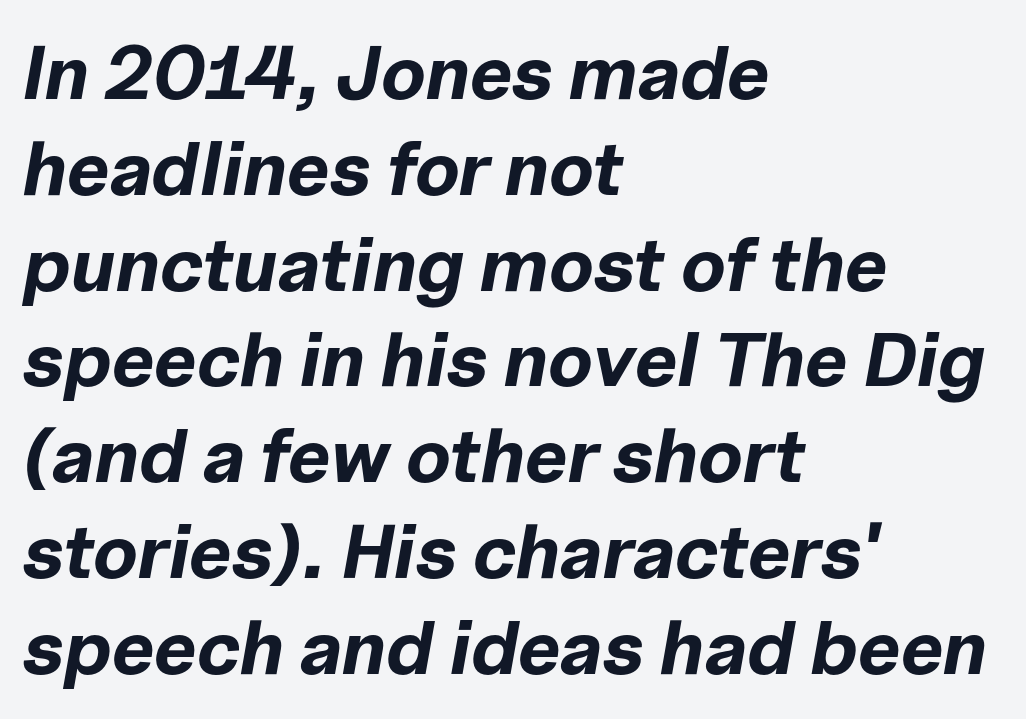
The image shows 76 px bold type, italic (leaning right); set left-aligned, normal line spacing (1.26x), normal letter spacing, not underlined; low stroke contrast and a medium x-height.
